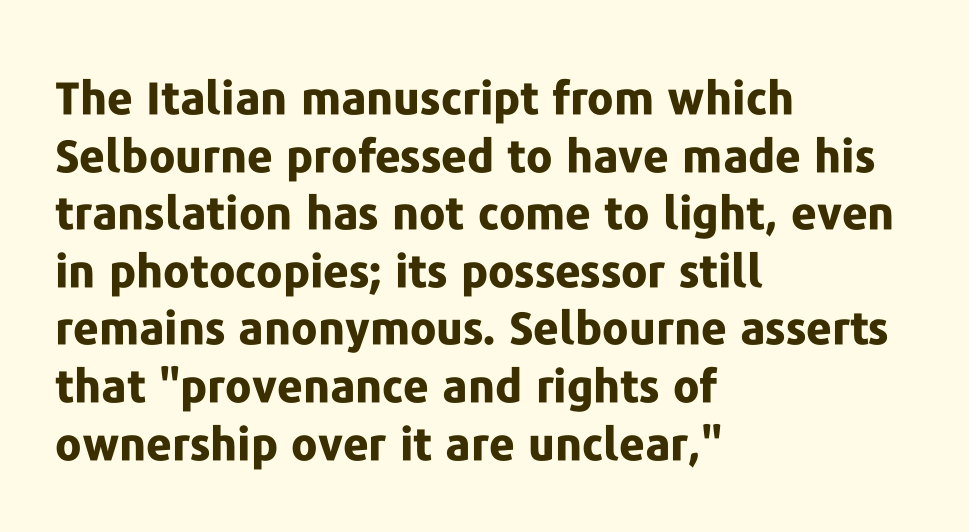
The image shows 45 px bold sans-serif type, upright; set left-aligned, normal line spacing (1.28x), normal letter spacing, not underlined; low stroke contrast and a medium x-height.
